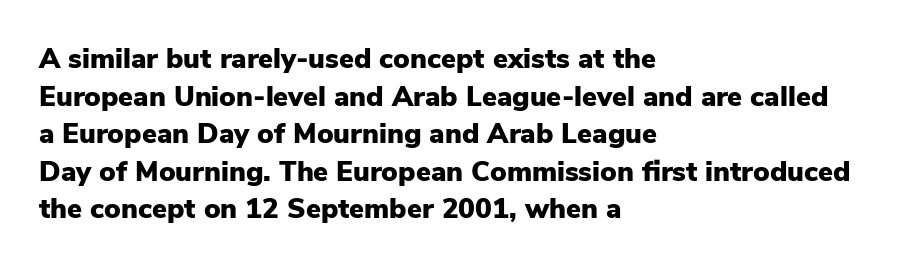
{"serif": "no", "italic": "no", "bold": "yes", "weight": "heavy", "width": "normal", "stroke_contrast": "low", "x_height": "medium", "monospaced": "no", "underline": "no", "align": "left", "line_spacing": "normal", "line_spacing_ratio": 1.34, "letter_spacing": "normal", "letter_spacing_em": 0.0, "glyph_px": 28}
